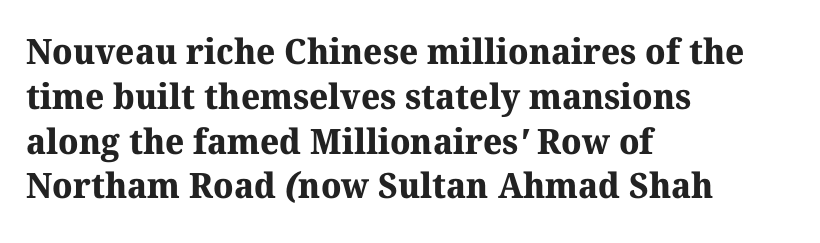
Q: Is the text bold? A: Yes.
Q: Is the typeface a serif or a sans-serif typeface? A: Serif.
Q: Is the text underlined? A: No.
Q: How is the paragraph aligned? A: Left-aligned.
Q: Is the spacing between letters normal or unusually wide? A: Normal.
Q: Is the spacing between lines tight, normal or loose? A: Normal.
Q: Width (condensed, normal, or wide)? A: Normal.
Q: Stroke contrast? A: Medium.
Q: x-height? A: Medium.
Q: Monospaced? A: No.
